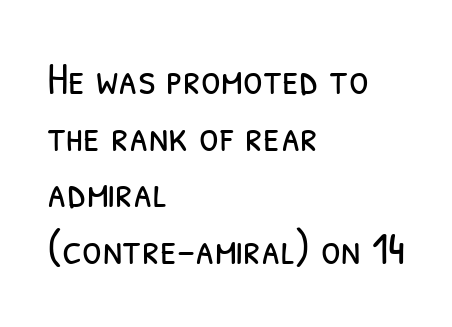
The image shows 45 px light, condensed sans-serif type; set left-aligned, normal line spacing (1.26x), normal letter spacing, not underlined; low stroke contrast and a medium x-height.
